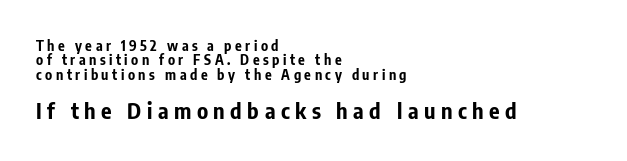
The gap between lines stays unmarked. This sample is left-justified, so line endings fall wherever the words run out. Tightly led — the rows are bunched. Scale increases going downward across the two blocks. The line texture is sparse and dotted thanks to wide tracking. Style check: upright.
